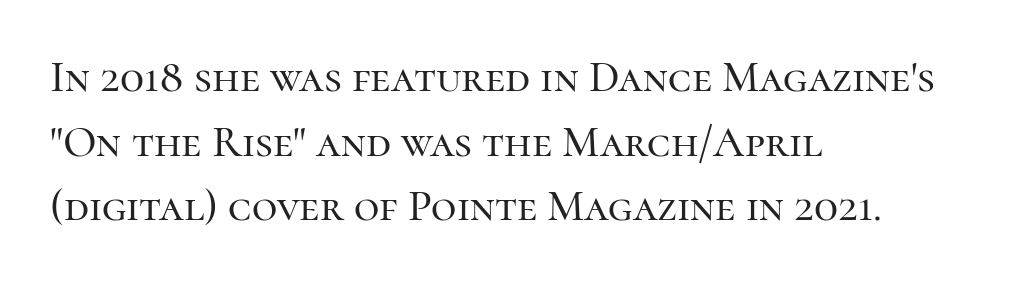
Q: Is the text italic (slanted)? A: No, it is upright.
Q: Is the typeface a serif or a sans-serif typeface? A: Serif.
Q: Is the text underlined? A: No.
Q: How is the paragraph aligned? A: Left-aligned.
Q: Is the spacing between letters normal or unusually wide? A: Normal.
Q: Is the spacing between lines tight, normal or loose? A: Normal.
Q: Width (condensed, normal, or wide)? A: Normal.
Q: Stroke contrast? A: High.
Q: x-height? A: Medium.
Q: Monospaced? A: No.
